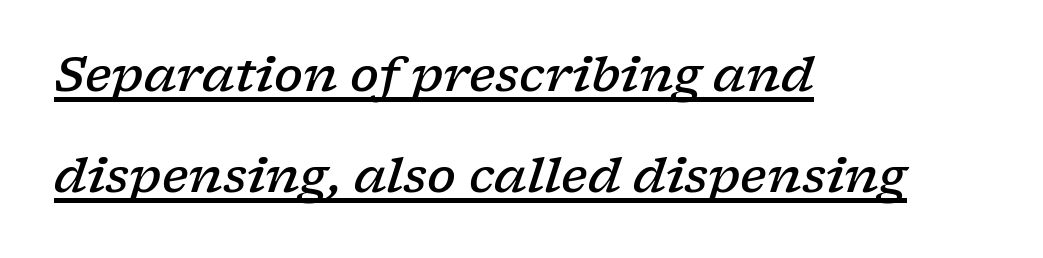
Q: Is the text bold? A: Semi-bold.
Q: Is the text italic (slanted)? A: Yes, it leans right by about 17 degrees.
Q: Is the typeface a serif or a sans-serif typeface? A: Serif.
Q: Is the text underlined? A: Yes.
Q: How is the paragraph aligned? A: Left-aligned.
Q: Is the spacing between letters normal or unusually wide? A: Normal.
Q: Is the spacing between lines tight, normal or loose? A: Loose.
Q: Width (condensed, normal, or wide)? A: Wide.
Q: Stroke contrast? A: Low.
Q: x-height? A: Medium.
Q: Monospaced? A: No.
